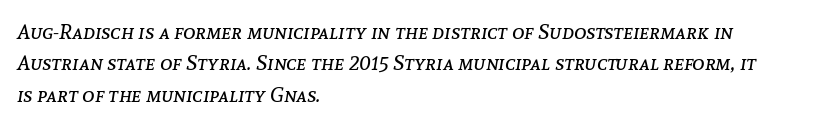
Q: Is the text bold? A: No.
Q: Is the text italic (slanted)? A: Yes, it leans right by about 8 degrees.
Q: Is the text underlined? A: No.
Q: How is the paragraph aligned? A: Left-aligned.
Q: Is the spacing between letters normal or unusually wide? A: Normal.
Q: Is the spacing between lines tight, normal or loose? A: Normal.
